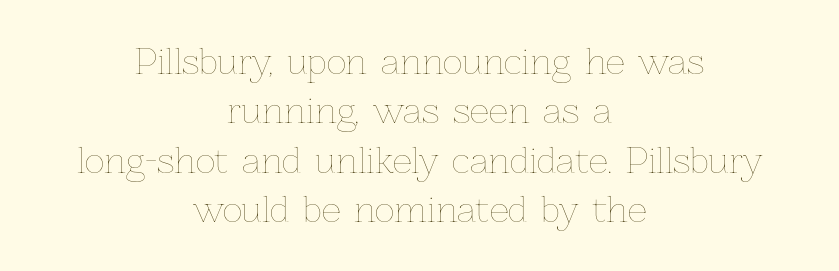
The image shows 34 px thin type, upright; set centered, normal line spacing (1.45x), normal letter spacing, not underlined; low stroke contrast and a medium x-height.
